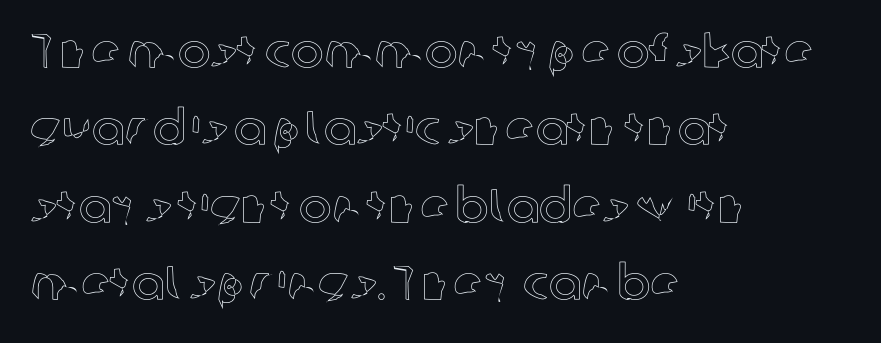
The image shows 49 px text type, upright; set left-aligned, normal line spacing (1.58x), normal letter spacing, not underlined; a medium x-height.
